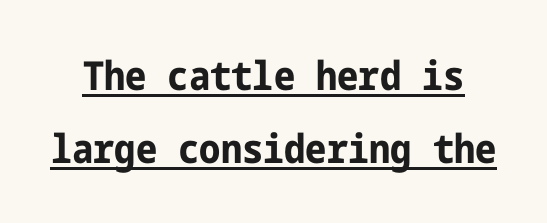
{"serif": "no", "italic": "no", "bold": "yes", "weight": "bold", "width": "condensed", "stroke_contrast": "low", "x_height": "medium", "underline": "yes", "line_spacing_ratio": 1.83, "letter_spacing": "normal", "letter_spacing_em": 0.0, "glyph_px": 40}
